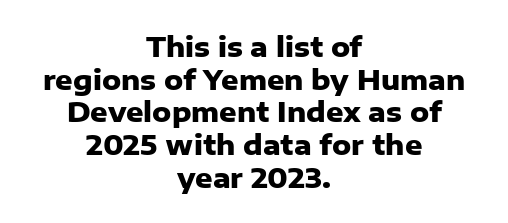
{"italic": "no", "bold": "yes", "underline": "no", "align": "center", "line_spacing_ratio": 1.21, "letter_spacing": "normal", "letter_spacing_em": 0.0, "glyph_px": 27}
